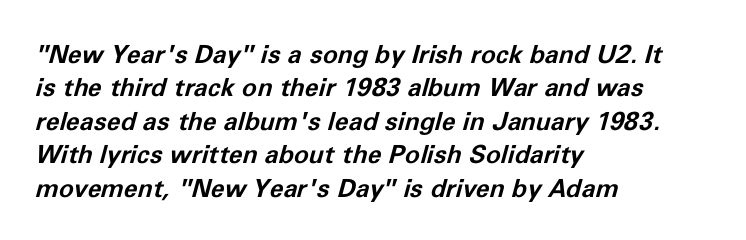
You could call the tracking neutral — neither tight nor loose. Look at the stroke-to-counter ratio: heavy, a bold. Normally led — the rows are evenly, conventionally spaced. The passage is arranged the way most books set body copy — flush left.
